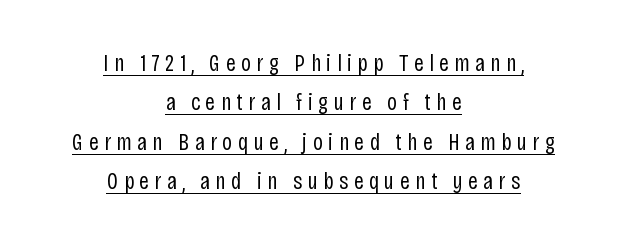
{"italic": "no", "bold": "no", "underline": "yes", "align": "center", "line_spacing": "normal", "line_spacing_ratio": 1.64, "letter_spacing": "wide", "letter_spacing_em": 0.23, "glyph_px": 24}
